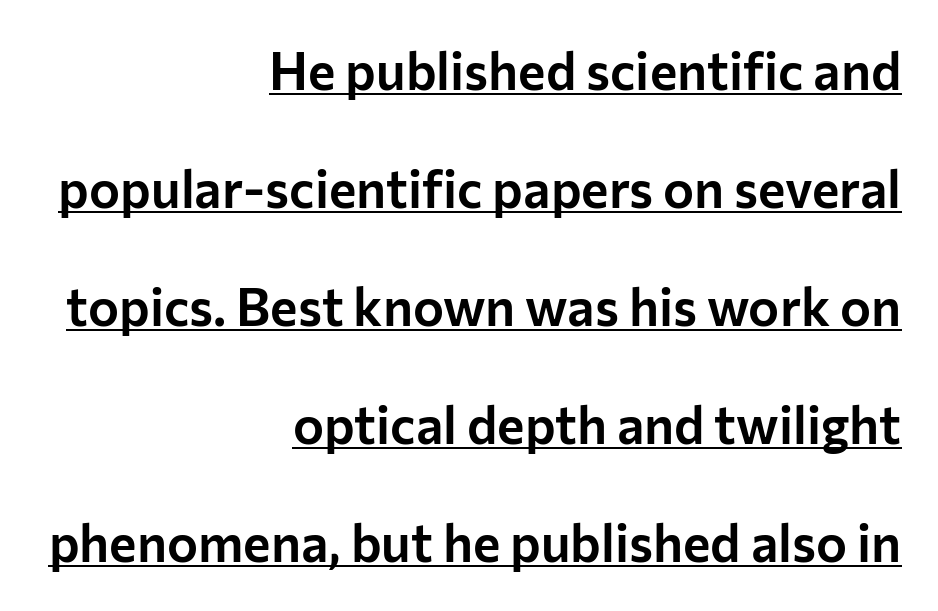
The image shows 52 px sans-serif type, upright; set right-aligned, loose line spacing (2.27x), normal letter spacing, underlined; low stroke contrast and a medium x-height.
